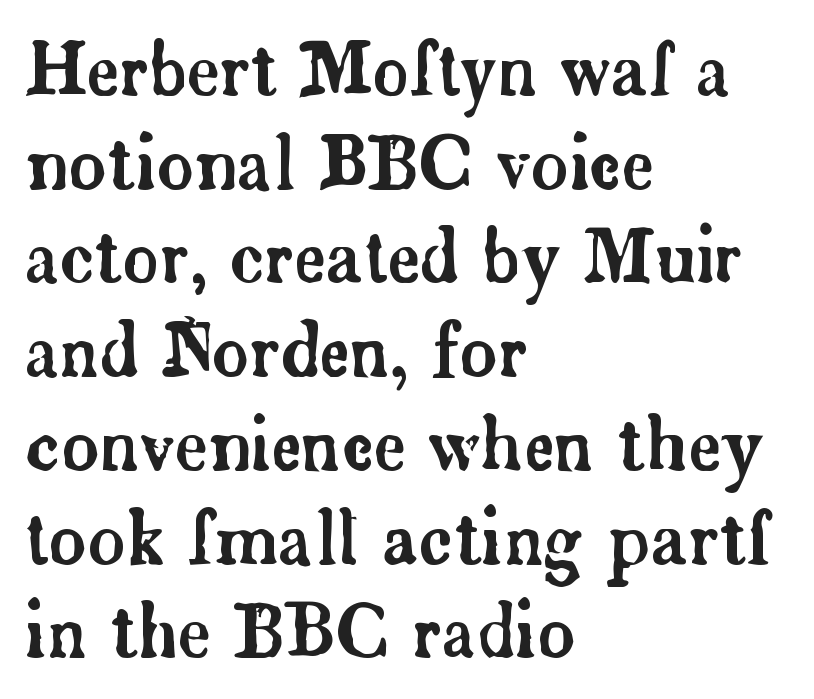
The image shows 71 px serif type, upright; set left-aligned, normal line spacing (1.32x), normal letter spacing, not underlined; low stroke contrast and a small x-height.
